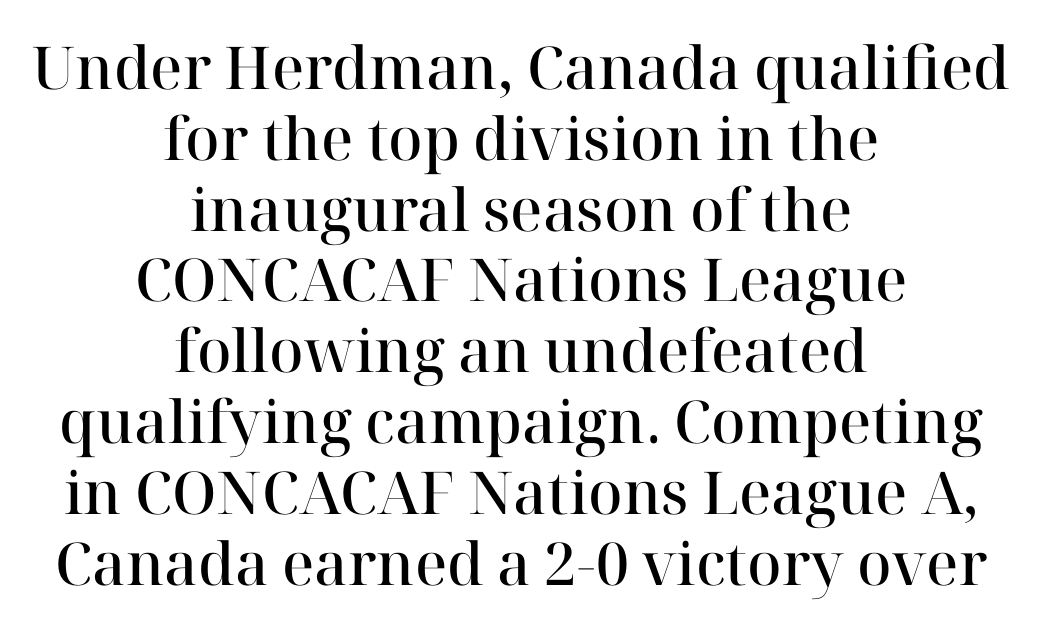
The image shows 59 px semibold serif type, upright; set centered, line spacing 1.2x, normal letter spacing, not underlined; high stroke contrast and a medium x-height.
